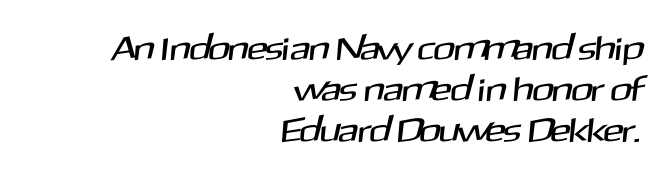
The passage shown has conventional tracking throughout. Character widths vary here, with narrow letters taking less room than wide ones. Horizontal alignment here is rightward, an uncommon choice for prose. Classification — sans serif. This rendering features lettering with no underline.
